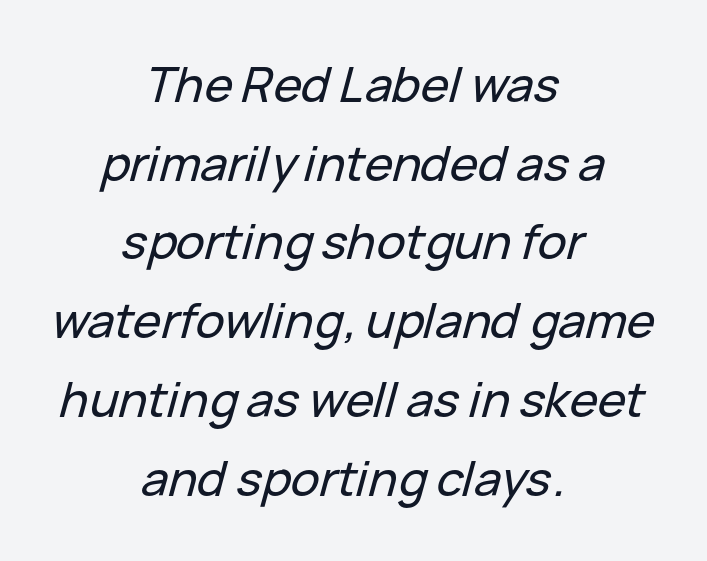
Q: Is the text italic (slanted)? A: Yes, it leans right by about 15 degrees.
Q: Is the text underlined? A: No.
Q: How is the paragraph aligned? A: Centered.
Q: Is the spacing between letters normal or unusually wide? A: Normal.
Q: Is the spacing between lines tight, normal or loose? A: Normal.
Q: Width (condensed, normal, or wide)? A: Normal.
Q: Stroke contrast? A: Low.
Q: x-height? A: Medium.
Q: Monospaced? A: No.
